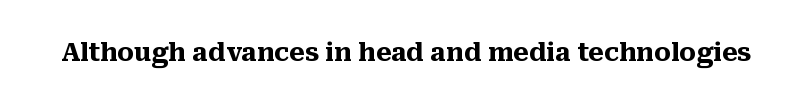
Q: Is the text bold? A: Yes.
Q: Is the text italic (slanted)? A: No, it is upright.
Q: Is the text underlined? A: No.
Q: Is the spacing between letters normal or unusually wide? A: Normal.
